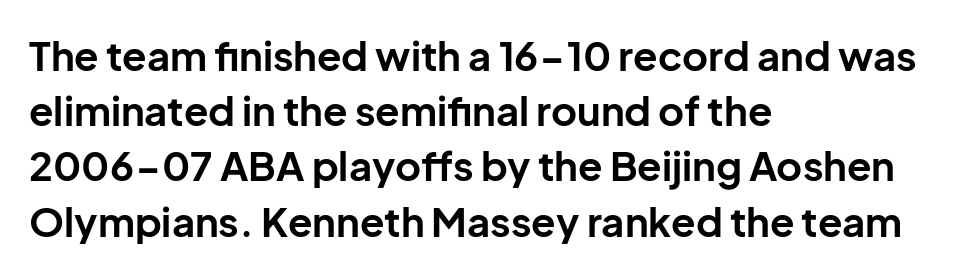
What weight is shown? A full bold with thick strokes. Type style note: lacks serifs. Short note: letters normally spaced. The specimen reads as upright at a glance. In terms of leading, this rendering sits right in the middle. Casual observation: everything's shoved over to the left.
